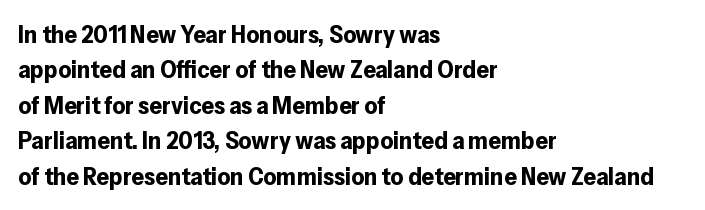
{"italic": "no", "bold": "yes", "underline": "no", "align": "left", "line_spacing": "normal", "line_spacing_ratio": 1.42, "letter_spacing": "normal", "letter_spacing_em": 0.0, "glyph_px": 25}
